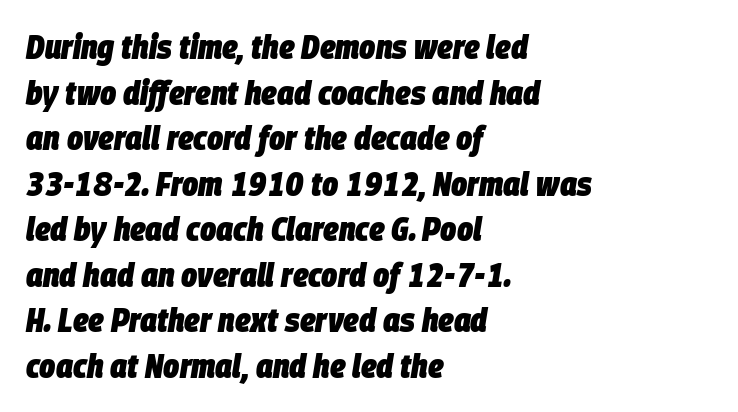
{"italic": "yes", "lean": "right", "slant_degrees": 9, "bold": "yes", "weight": "heavy", "width": "condensed", "stroke_contrast": "low", "x_height": "large", "monospaced": "no", "underline": "no", "align": "left", "line_spacing": "normal", "line_spacing_ratio": 1.34, "letter_spacing": "normal", "letter_spacing_em": 0.0, "glyph_px": 34}
